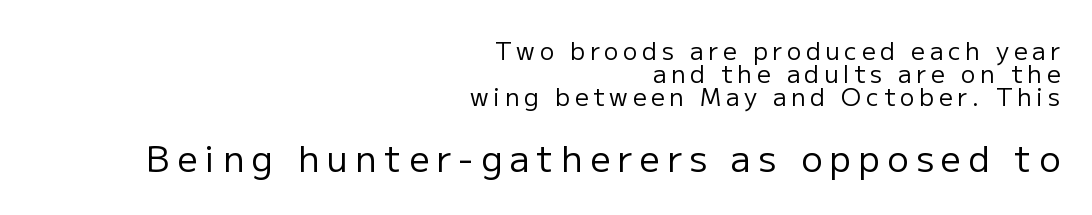
Q: Is the text bold? A: No.
Q: Is the text italic (slanted)? A: No, it is upright.
Q: Is the typeface a serif or a sans-serif typeface? A: Sans-serif.
Q: Is the text underlined? A: No.
Q: How is the paragraph aligned? A: Right-aligned.
Q: Is the spacing between letters normal or unusually wide? A: Unusually wide.
Q: Is the spacing between lines tight, normal or loose? A: Tight.
Q: Which block of text is set in a larger size, the first (top) or the second (bottom)? A: The second (bottom) one.
Q: Width (condensed, normal, or wide)? A: Normal.
Q: Stroke contrast? A: Low.
Q: x-height? A: Medium.
Q: Monospaced? A: No.
